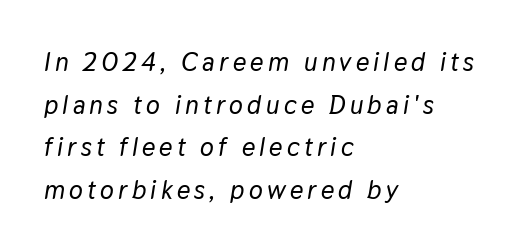
The image shows 26 px text type, italic (leaning right); set left-aligned, normal line spacing (1.64x), not underlined.
